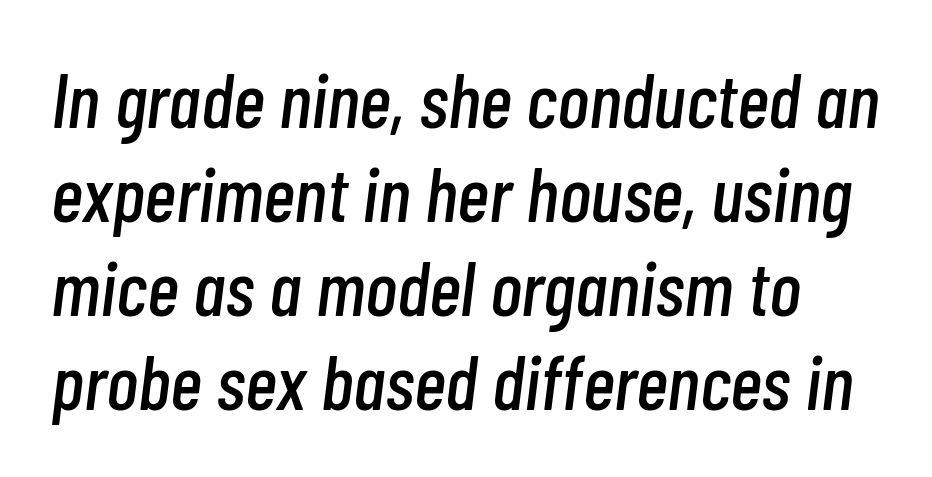
There is no visible air inserted between adjacent glyphs. The letters are slanted; this is an italic face. Looks like regular typesetting: each glyph gets only the width it needs. The passage shown is not underscored anywhere.
